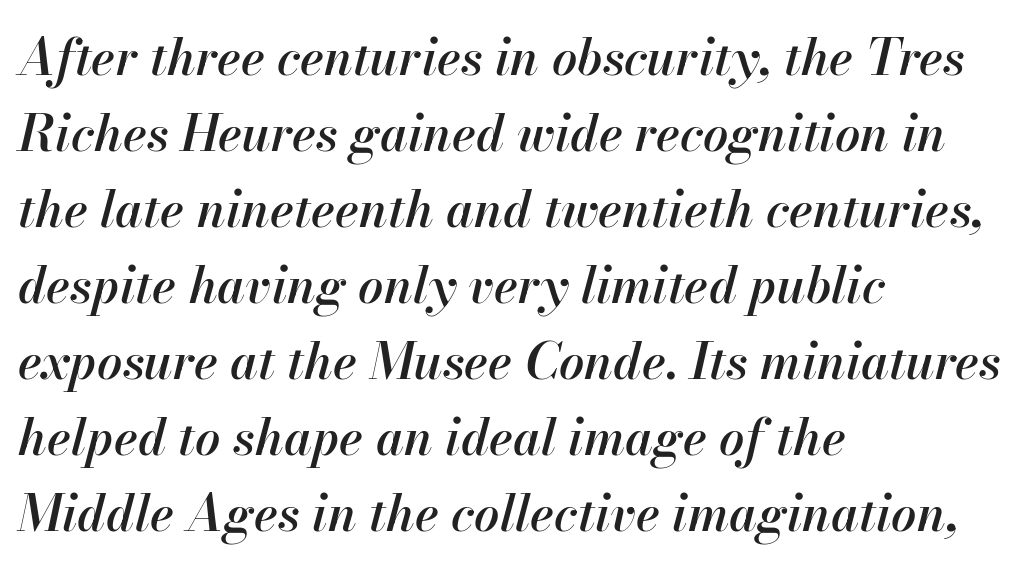
{"italic": "yes", "lean": "right", "slant_degrees": 13, "bold": "semi", "weight": "semibold", "width": "normal", "stroke_contrast": "high", "x_height": "small", "monospaced": "no", "underline": "no", "align": "left", "line_spacing": "normal", "line_spacing_ratio": 1.52, "letter_spacing": "normal", "letter_spacing_em": 0.0, "glyph_px": 50}
